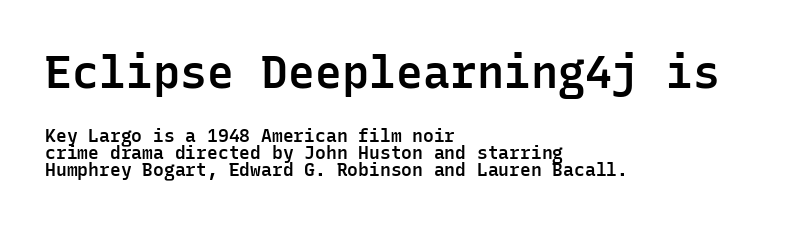
Q: Is the text bold? A: Semi-bold.
Q: Is the text italic (slanted)? A: No, it is upright.
Q: Is the typeface a serif or a sans-serif typeface? A: Sans-serif.
Q: Is the text underlined? A: No.
Q: How is the paragraph aligned? A: Left-aligned.
Q: Is the spacing between letters normal or unusually wide? A: Normal.
Q: Is the spacing between lines tight, normal or loose? A: Tight.
Q: Which block of text is set in a larger size, the first (top) or the second (bottom)? A: The first (top) one.
Q: Width (condensed, normal, or wide)? A: Normal.
Q: Stroke contrast? A: Low.
Q: x-height? A: Medium.
Q: Monospaced? A: Yes.
